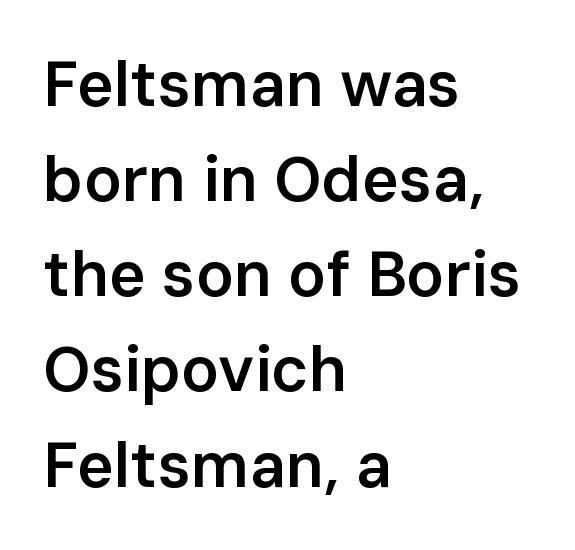
The lettering stays uniformly vertical, giving the passage a roman look. Words appear dense and cohesive because spacing is normal. Font category for this specimen: sans-serif. The text block is weighted toward the left margin, trailing off unevenly rightward. What's the leading like? Ordinary, nothing unusual.
